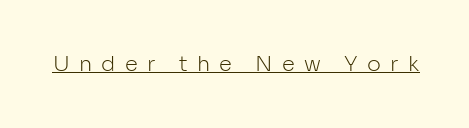
The image shows 21 px text type, upright; set unusually wide letter spacing (+0.44 em), underlined.
